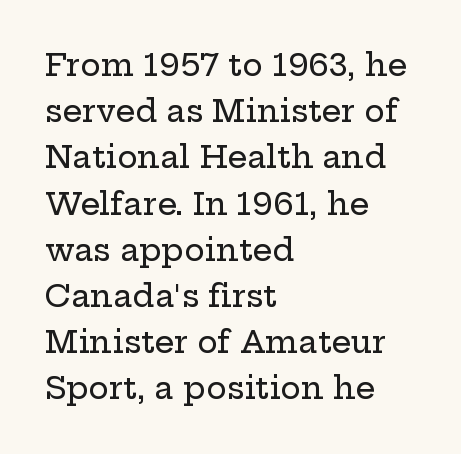
Old-style or modern, the face here clearly has serifs. Observe the ordinary spacing: letters are neighbours, not strangers. This is the regular roman posture of the typeface. The vertical gap from one line to the next is medium.
